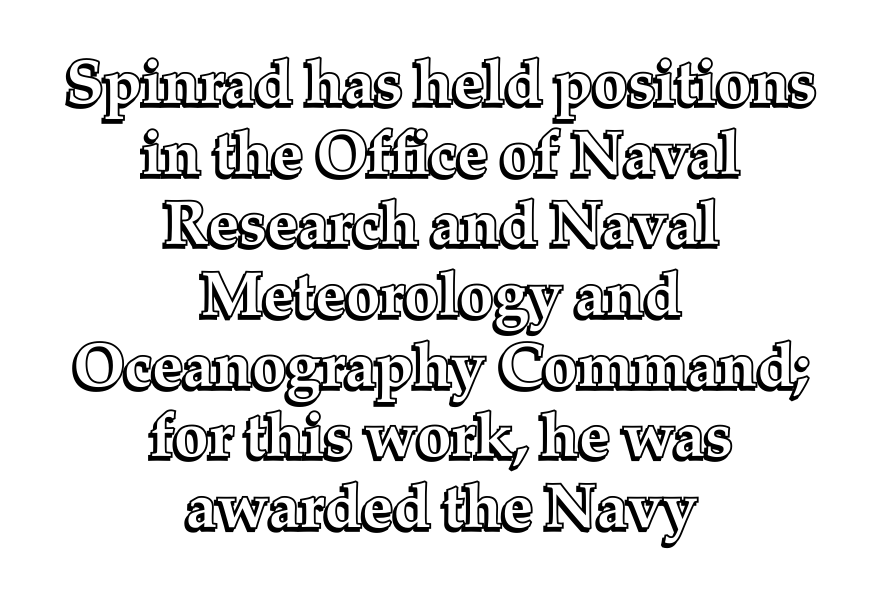
Q: Is the text italic (slanted)? A: No, it is upright.
Q: Is the text underlined? A: No.
Q: How is the paragraph aligned? A: Centered.
Q: Is the spacing between letters normal or unusually wide? A: Normal.
Q: Is the spacing between lines tight, normal or loose? A: Tight.
Q: Width (condensed, normal, or wide)? A: Normal.
Q: x-height? A: Medium.
Q: Monospaced? A: No.
